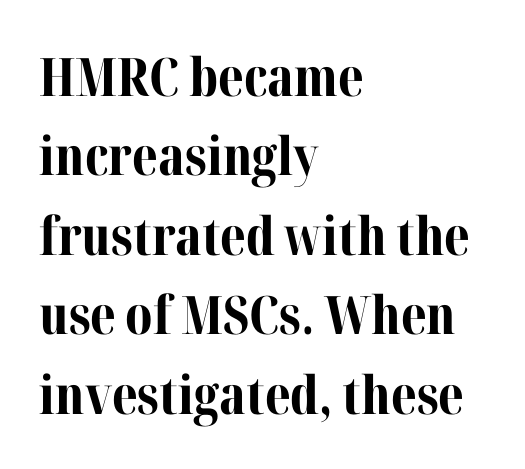
{"serif": "yes", "italic": "no", "bold": "yes", "weight": "bold", "width": "normal", "stroke_contrast": "medium", "x_height": "medium", "monospaced": "no", "underline": "no", "align": "left", "line_spacing": "normal", "line_spacing_ratio": 1.5, "letter_spacing": "normal", "letter_spacing_em": 0.0, "glyph_px": 53}
